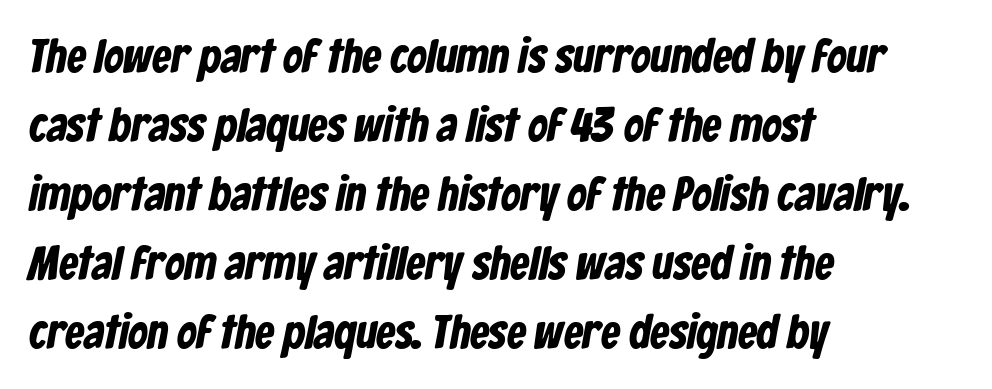
Reading down the column, the eye jumps a familiar distance to each next line. Check where the strokes stop: nothing finishes them off — pure sans. The face used here is rendered with its standard letterfit. Typeset ragged right — the left edge is the straight one.
